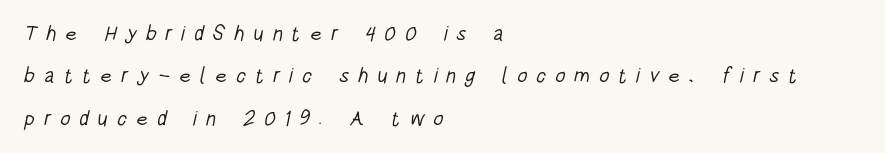
Q: Is the text bold? A: No.
Q: Is the text underlined? A: No.
Q: How is the paragraph aligned? A: Left-aligned.
Q: Is the spacing between letters normal or unusually wide? A: Unusually wide.
Q: Is the spacing between lines tight, normal or loose? A: Loose.
